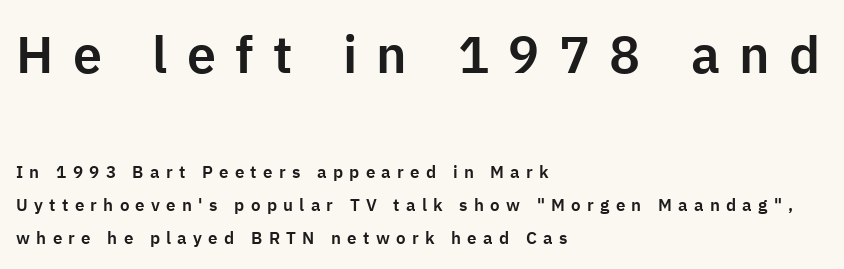
Honestly, there is no underline to notice here at all. Spacing verdict: proportional, widths tailored to each character. Which chunk is bigger? The first one — the top block dwarfs the bottom. The text block is weighted toward the left margin, trailing off unevenly rightward. Is there much room between lines? Yes — plenty of vertical air separates them.
